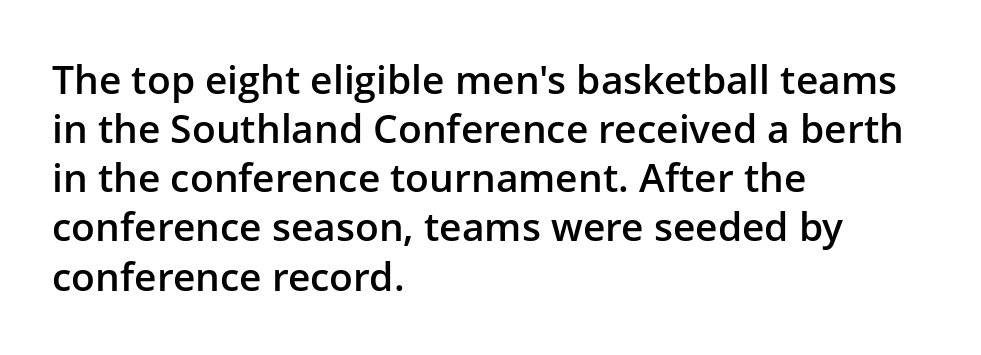
The image shows 39 px semibold sans-serif type, upright; set left-aligned, normal line spacing (1.26x), normal letter spacing, not underlined; low stroke contrast and a medium x-height.
